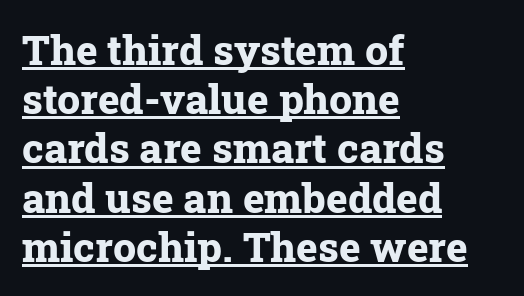
{"serif": "yes", "italic": "no", "bold": "yes", "weight": "bold", "width": "normal", "stroke_contrast": "low", "x_height": "medium", "monospaced": "no", "underline": "yes", "align": "left", "line_spacing_ratio": 1.2, "letter_spacing": "normal", "letter_spacing_em": 0.0, "glyph_px": 41}
